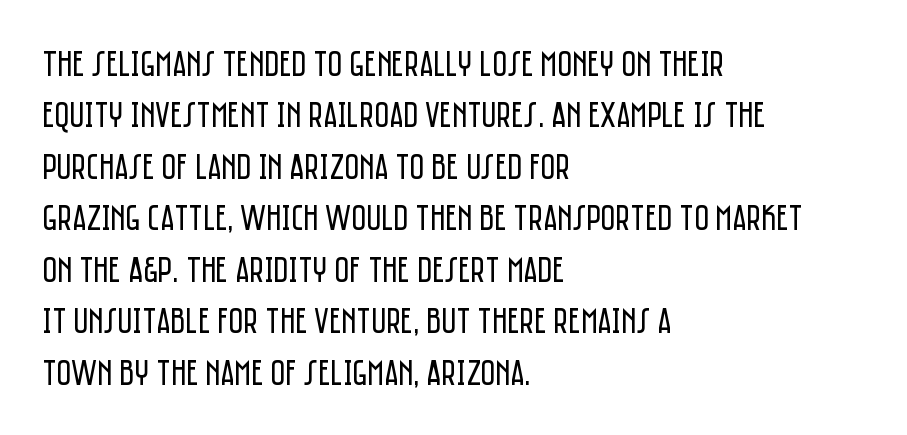
Q: Is the text bold? A: No.
Q: Is the text italic (slanted)? A: No, it is upright.
Q: Is the typeface a serif or a sans-serif typeface? A: Sans-serif.
Q: Is the text underlined? A: No.
Q: How is the paragraph aligned? A: Left-aligned.
Q: Is the spacing between letters normal or unusually wide? A: Normal.
Q: Is the spacing between lines tight, normal or loose? A: Normal.
Q: Width (condensed, normal, or wide)? A: Condensed.
Q: Stroke contrast? A: Low.
Q: x-height? A: Large.
Q: Monospaced? A: No.
